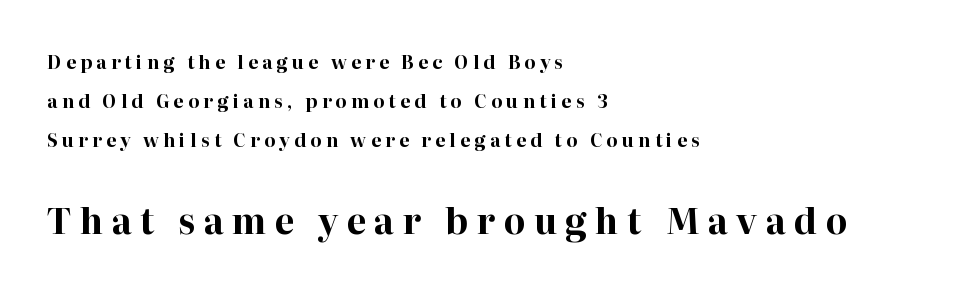
{"serif": "yes", "italic": "no", "bold": "yes", "weight": "bold", "width": "normal", "stroke_contrast": "high", "x_height": "medium", "monospaced": "no", "underline": "no", "align": "left", "line_spacing": "loose", "line_spacing_ratio": 2.16, "letter_spacing": "wide", "letter_spacing_em": 0.24, "larger_block": "second", "size_ratio": 1.94, "glyph_px": 35}
